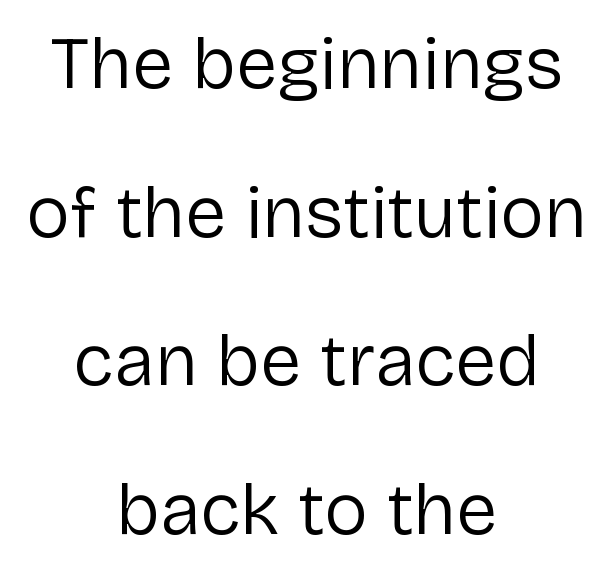
Q: Is the text bold? A: No.
Q: Is the text italic (slanted)? A: No, it is upright.
Q: Is the typeface a serif or a sans-serif typeface? A: Sans-serif.
Q: Is the text underlined? A: No.
Q: How is the paragraph aligned? A: Centered.
Q: Is the spacing between letters normal or unusually wide? A: Normal.
Q: Is the spacing between lines tight, normal or loose? A: Loose.
Q: Width (condensed, normal, or wide)? A: Normal.
Q: Stroke contrast? A: Low.
Q: x-height? A: Medium.
Q: Monospaced? A: No.
